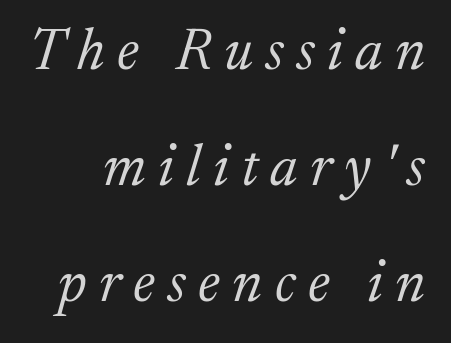
The tracking jumps out immediately: characters are airy and widely separated. A typesetter would call this proportional, since set widths differ per character. Widely set lines give the paragraph a tall, airy silhouette. Slant detected: the letters are inclined.
